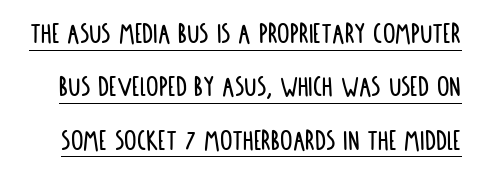
Q: Is the text italic (slanted)? A: No, it is upright.
Q: Is the typeface a serif or a sans-serif typeface? A: Sans-serif.
Q: Is the text underlined? A: Yes.
Q: Is the spacing between letters normal or unusually wide? A: Normal.
Q: Width (condensed, normal, or wide)? A: Condensed.
Q: Stroke contrast? A: Low.
Q: x-height? A: Large.
Q: Monospaced? A: No.
